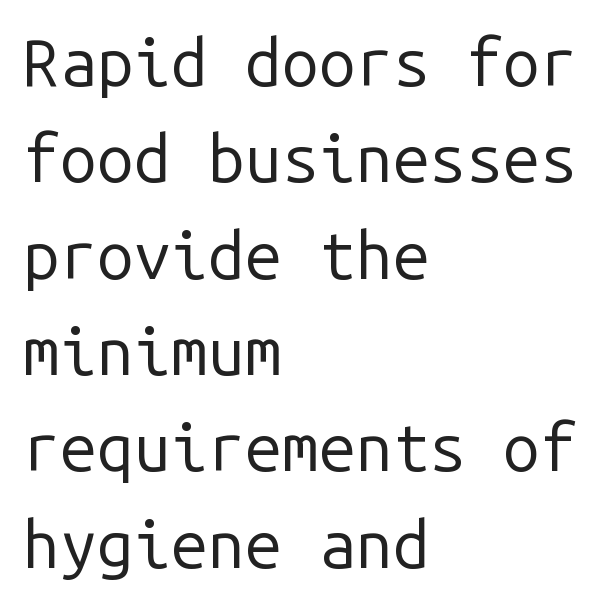
The image shows 66 px regular-weight sans-serif type, upright, monospaced; set left-aligned, normal line spacing (1.46x), normal letter spacing, not underlined; low stroke contrast and a medium x-height.
